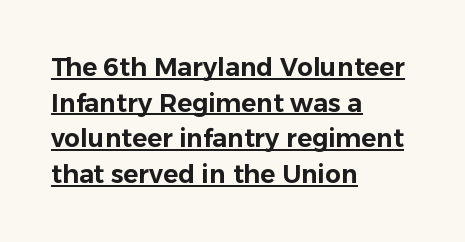
Notice how descenders clear the ascenders below comfortably — that's standard leading. Italic? Not at all — the glyphs are vertical. Reading down the block, your eye returns to a fixed left position each line. The passage shown is underscored from start to finish. Observe the ordinary spacing: letters are neighbours, not strangers.
